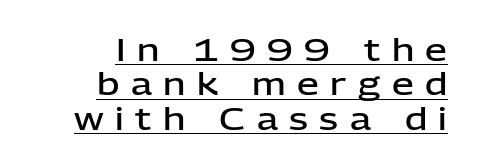
The image shows 31 px semibold sans-serif type, upright; set right-aligned, tight line spacing (1.11x), unusually wide letter spacing (+0.37 em), underlined; low stroke contrast and a medium x-height.
